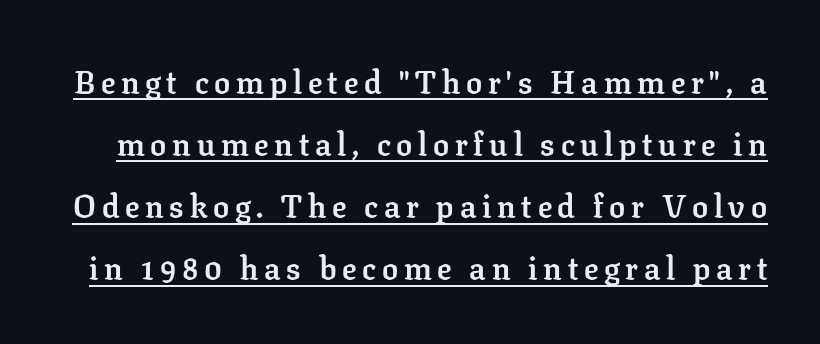
{"serif": "yes", "italic": "no", "bold": "yes", "weight": "semibold", "width": "normal", "stroke_contrast": "low", "x_height": "medium", "monospaced": "no", "underline": "yes", "line_spacing": "loose", "line_spacing_ratio": 1.94, "glyph_px": 32}
